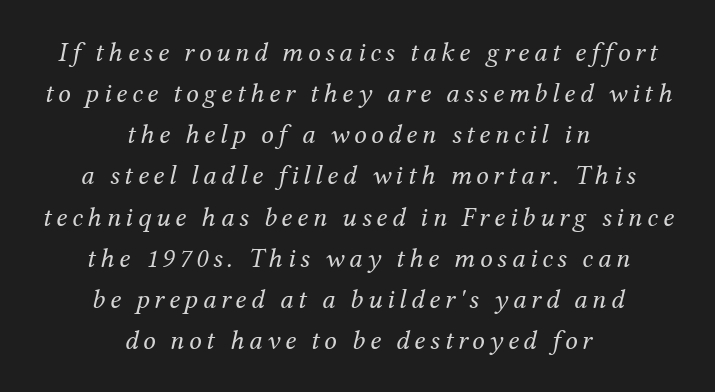
Q: Is the text bold? A: No.
Q: Is the text italic (slanted)? A: Yes, it leans right by about 12 degrees.
Q: Is the typeface a serif or a sans-serif typeface? A: Serif.
Q: Is the text underlined? A: No.
Q: How is the paragraph aligned? A: Centered.
Q: Is the spacing between lines tight, normal or loose? A: Normal.
Q: Width (condensed, normal, or wide)? A: Normal.
Q: Stroke contrast? A: Medium.
Q: x-height? A: Medium.
Q: Monospaced? A: No.
